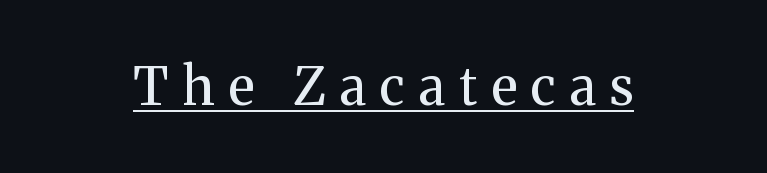
Designer's note — italics off, roman on. A baseline rule has been typeset under these characters. Is the letter spacing exaggerated? Yes — the characters are pushed far apart. Heft: none added — not bold.
